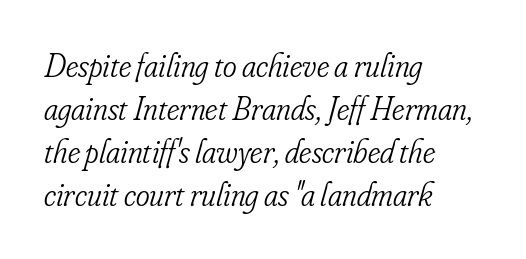
{"serif": "yes", "italic": "yes", "lean": "right", "slant_degrees": 16, "bold": "no", "weight": "light", "width": "condensed", "stroke_contrast": "low", "x_height": "small", "monospaced": "no", "underline": "no", "align": "left", "line_spacing": "normal", "line_spacing_ratio": 1.3, "letter_spacing": "normal", "letter_spacing_em": 0.0, "glyph_px": 33}
